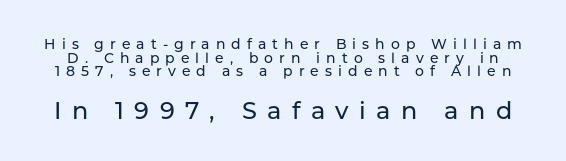
Q: Is the text italic (slanted)? A: No, it is upright.
Q: Is the text underlined? A: No.
Q: Is the spacing between letters normal or unusually wide? A: Unusually wide.
Q: Is the spacing between lines tight, normal or loose? A: Tight.
Q: Which block of text is set in a larger size, the first (top) or the second (bottom)? A: The second (bottom) one.
